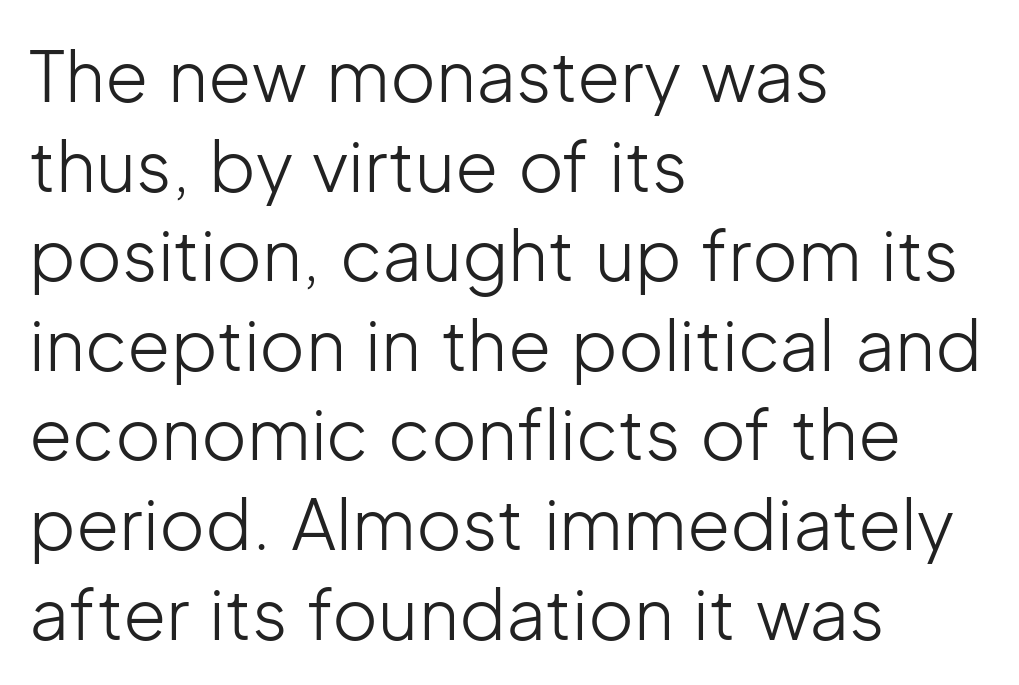
The designer went with a sans here, leaving each stem footless. The space between consecutive lines is moderate. These lines were composed using upright roman letters. A bare baseline throughout the passage. Summary of weight: not heavy and not bold.
